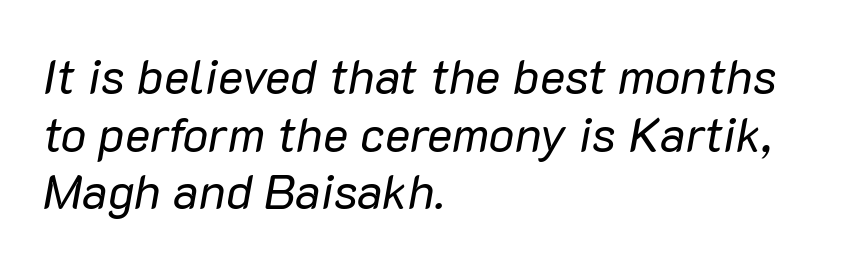
No extra tracking has been applied to these lines. Is the type slanted? Yes — the strokes lean at a clear angle. Proportional: the letters do not fall into vertical columns. The passage is arranged the way most books set body copy — flush left. Check under the words: just untouched page.
